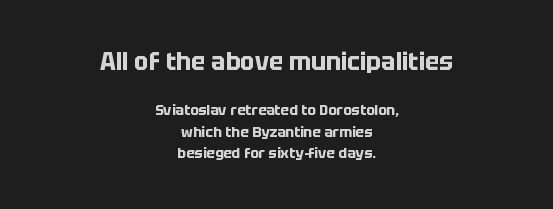
Q: Is the text bold? A: Yes.
Q: Is the text italic (slanted)? A: No, it is upright.
Q: Is the text underlined? A: No.
Q: How is the paragraph aligned? A: Centered.
Q: Is the spacing between letters normal or unusually wide? A: Normal.
Q: Is the spacing between lines tight, normal or loose? A: Normal.
Q: Which block of text is set in a larger size, the first (top) or the second (bottom)? A: The first (top) one.
